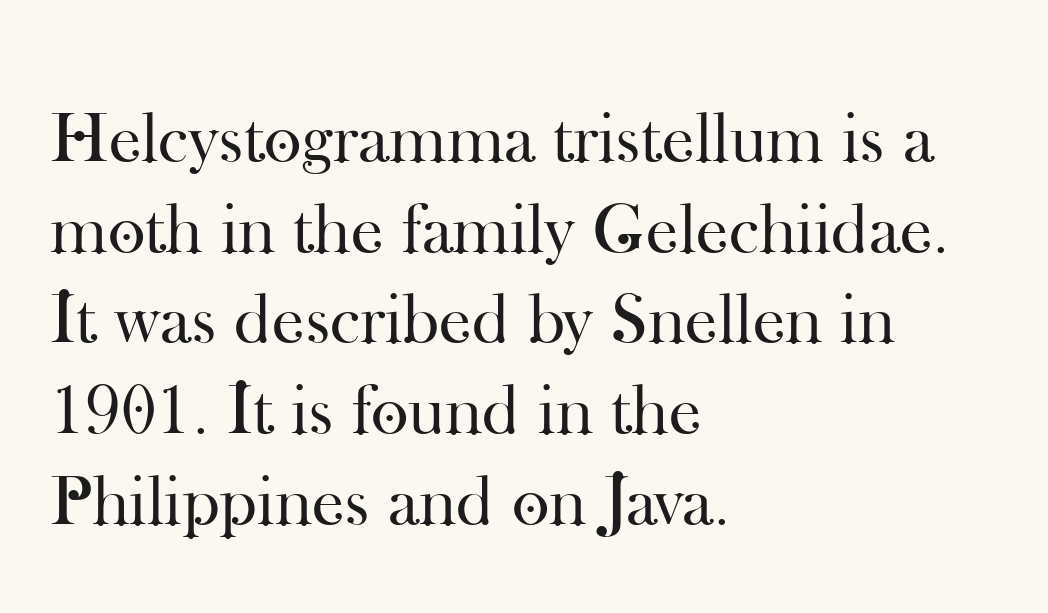
Rows of type keep a routine distance in the vertical direction. Spacing verdict: proportional, widths tailored to each character. Every row of glyphs begins at an identical x-position on the left. The gaps between neighbouring characters are ordinary and unremarkable. Italic? Not at all — the glyphs are vertical.
